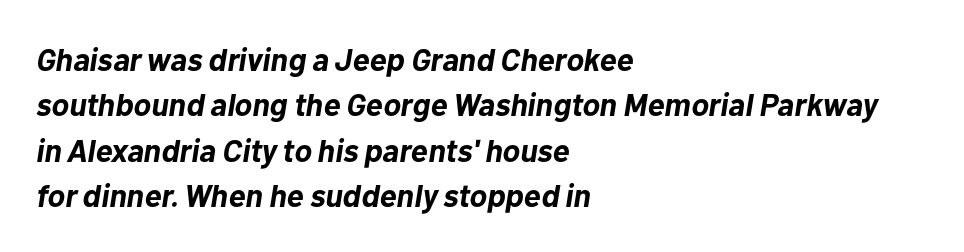
{"italic": "yes", "lean": "right", "slant_degrees": 10, "bold": "yes", "weight": "bold", "width": "normal", "stroke_contrast": "low", "x_height": "medium", "monospaced": "no", "underline": "no", "align": "left", "line_spacing": "normal", "line_spacing_ratio": 1.42, "letter_spacing": "normal", "letter_spacing_em": 0.0, "glyph_px": 32}
